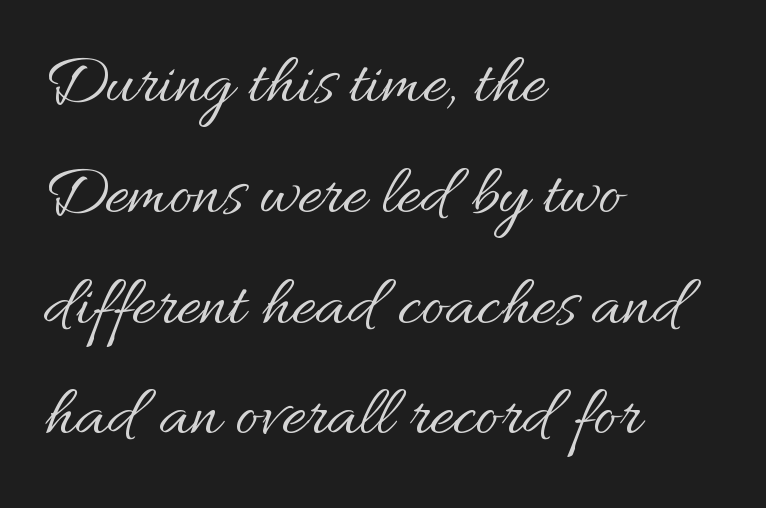
The image shows 71 px regular-weight type; set left-aligned, normal line spacing (1.56x), normal letter spacing, not underlined; medium stroke contrast and a small x-height.
